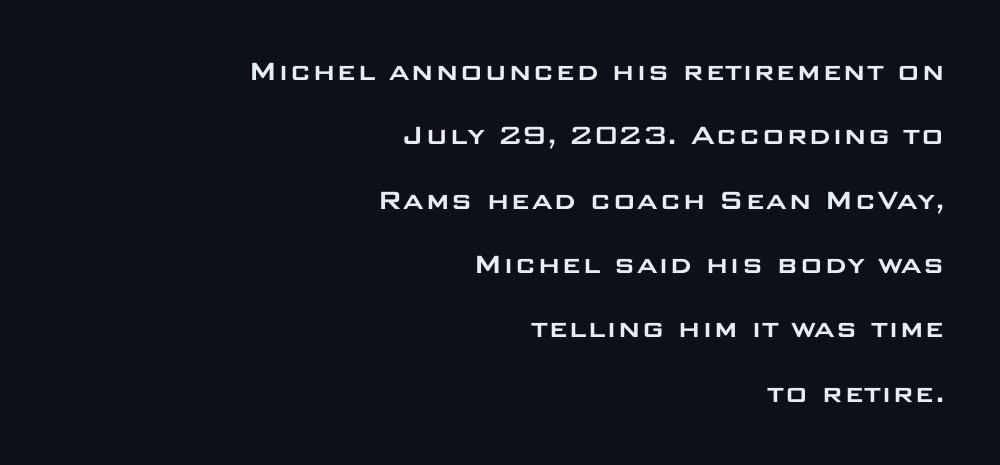
The image shows 32 px wide sans-serif type, upright; set right-aligned, loose line spacing (2.01x), normal letter spacing, not underlined; low stroke contrast and a large x-height.
